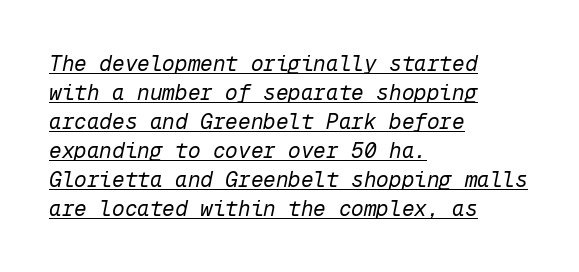
{"italic": "yes", "lean": "right", "slant_degrees": 12, "bold": "no", "underline": "yes", "align": "left", "line_spacing": "normal", "line_spacing_ratio": 1.38, "letter_spacing": "normal", "letter_spacing_em": 0.0, "glyph_px": 21}
